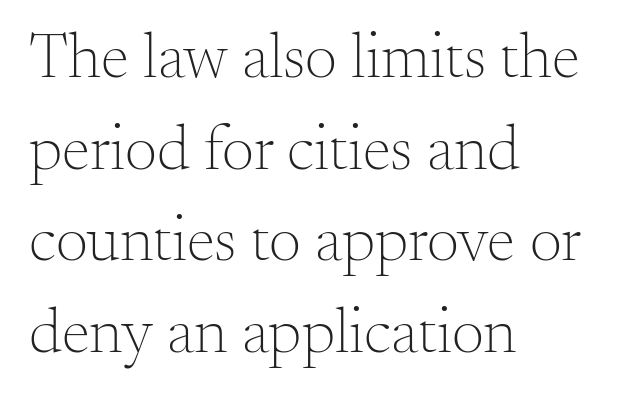
The image shows 64 px light serif type, upright; set left-aligned, normal line spacing (1.43x), normal letter spacing, not underlined; medium stroke contrast and a small x-height.
